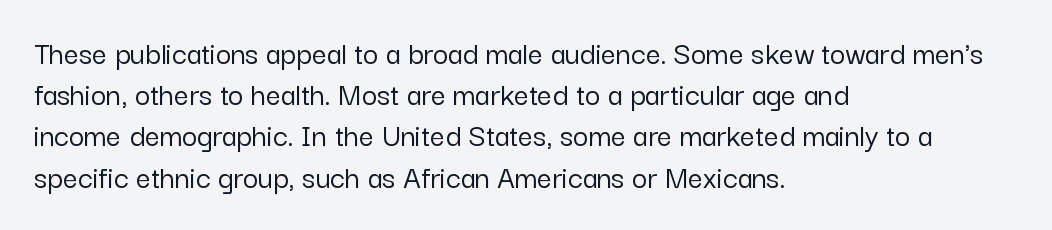
The type is set solid horizontally, with unmodified tracking. Looks like regular typesetting: each glyph gets only the width it needs. One-word summary of the alignment: left. The leading is moderate, giving the passage an even texture. Every character sits straight up, as roman type does.
